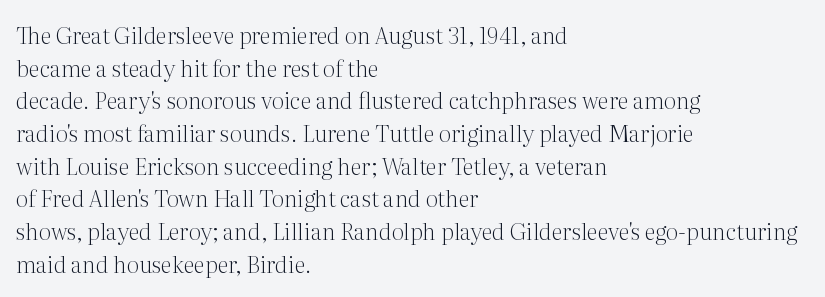
Q: Is the text bold? A: No.
Q: Is the text italic (slanted)? A: No, it is upright.
Q: Is the text underlined? A: No.
Q: How is the paragraph aligned? A: Left-aligned.
Q: Is the spacing between letters normal or unusually wide? A: Normal.
Q: Is the spacing between lines tight, normal or loose? A: Normal.
